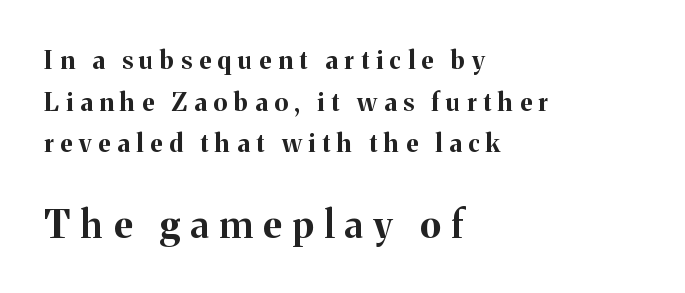
Q: Is the text bold? A: Yes.
Q: Is the text italic (slanted)? A: No, it is upright.
Q: Is the typeface a serif or a sans-serif typeface? A: Serif.
Q: Is the text underlined? A: No.
Q: How is the paragraph aligned? A: Left-aligned.
Q: Is the spacing between letters normal or unusually wide? A: Unusually wide.
Q: Is the spacing between lines tight, normal or loose? A: Normal.
Q: Which block of text is set in a larger size, the first (top) or the second (bottom)? A: The second (bottom) one.
Q: Width (condensed, normal, or wide)? A: Normal.
Q: Stroke contrast? A: Medium.
Q: x-height? A: Medium.
Q: Monospaced? A: No.
